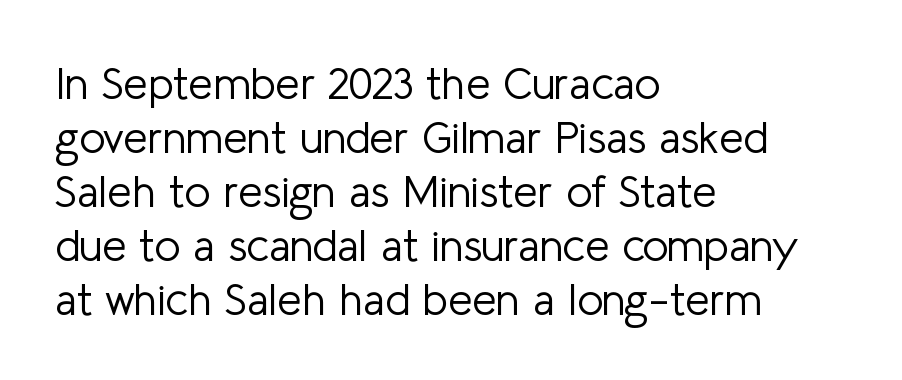
{"serif": "no", "italic": "no", "bold": "no", "weight": "light", "width": "normal", "stroke_contrast": "low", "x_height": "medium", "monospaced": "no", "underline": "no", "align": "left", "line_spacing_ratio": 1.23, "letter_spacing": "normal", "letter_spacing_em": 0.0, "glyph_px": 44}
